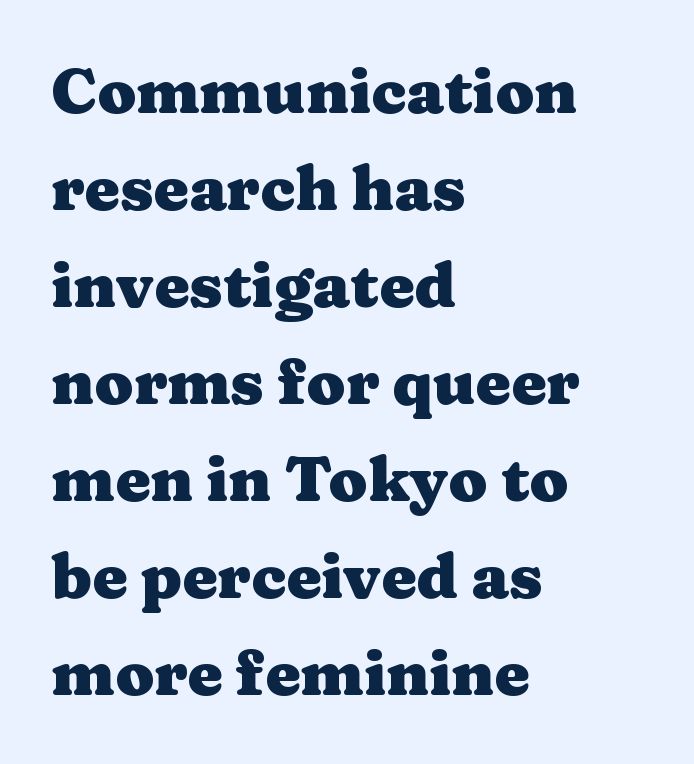
The image shows 63 px heavy, wide serif type, upright; set left-aligned, normal line spacing (1.54x), normal letter spacing, not underlined; medium stroke contrast and a medium x-height.
